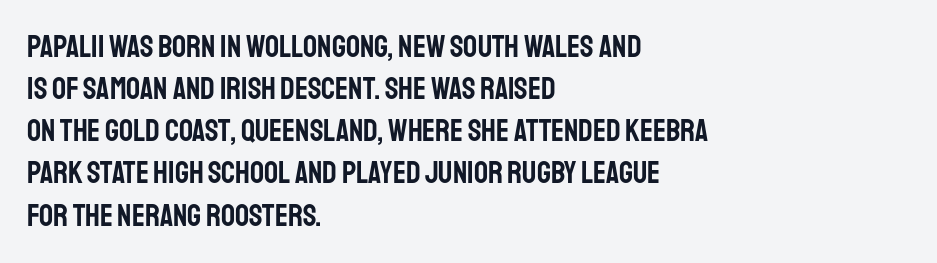
Q: Is the text italic (slanted)? A: No, it is upright.
Q: Is the typeface a serif or a sans-serif typeface? A: Sans-serif.
Q: Is the text underlined? A: No.
Q: How is the paragraph aligned? A: Left-aligned.
Q: Is the spacing between letters normal or unusually wide? A: Normal.
Q: Is the spacing between lines tight, normal or loose? A: Normal.
Q: Width (condensed, normal, or wide)? A: Condensed.
Q: Stroke contrast? A: Low.
Q: x-height? A: Large.
Q: Monospaced? A: No.
